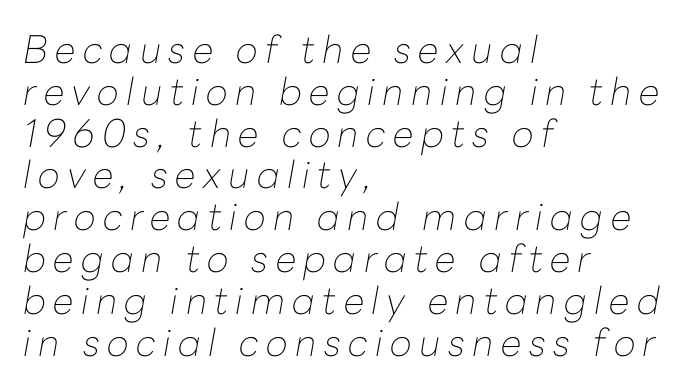
The image shows 38 px thin type, italic (leaning right); set left-aligned, tight line spacing (1.1x), not underlined; low stroke contrast and a medium x-height.
